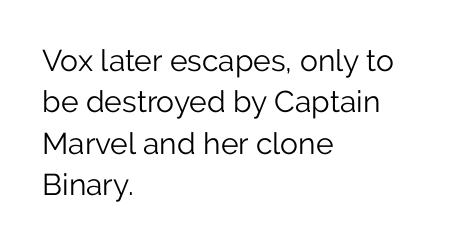
This rendering employs a face without finishing strokes, i.e., a sans-serif. Anything drawn beneath the words? Only blank space. Which margin do the lines hug? The left one — the right edge is uneven. This sample keeps an unexceptional amount of space between lines. Do the characters align in a grid? No, the font is proportional.
